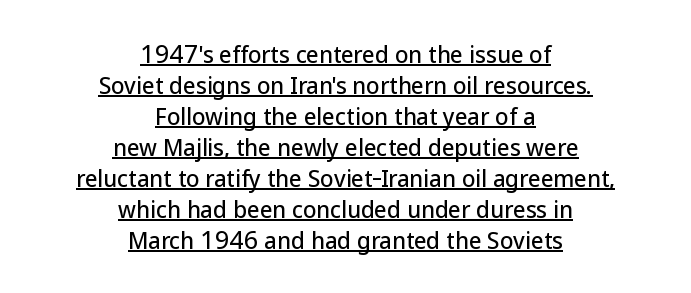
Q: Is the text italic (slanted)? A: No, it is upright.
Q: Is the text underlined? A: Yes.
Q: How is the paragraph aligned? A: Centered.
Q: Is the spacing between letters normal or unusually wide? A: Normal.
Q: Is the spacing between lines tight, normal or loose? A: Normal.
